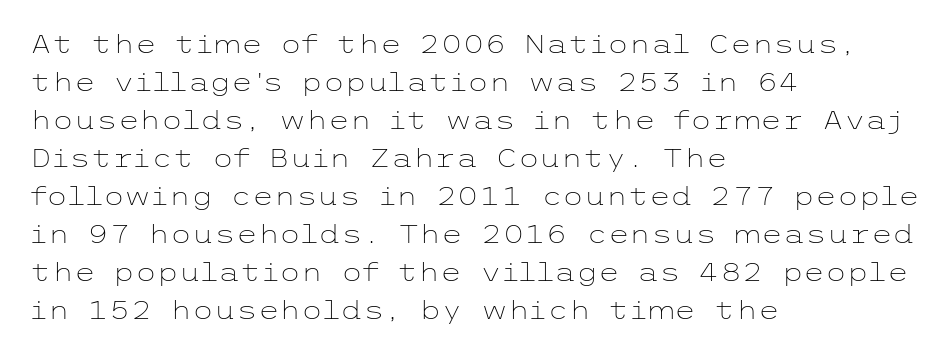
Q: Is the text bold? A: No.
Q: Is the text italic (slanted)? A: No, it is upright.
Q: Is the text underlined? A: No.
Q: How is the paragraph aligned? A: Left-aligned.
Q: Is the spacing between letters normal or unusually wide? A: Normal.
Q: Is the spacing between lines tight, normal or loose? A: Normal.
